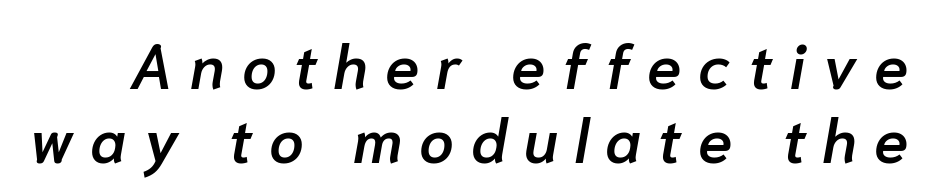
Q: Is the text bold? A: Semi-bold.
Q: Is the text italic (slanted)? A: Yes, it leans right by about 10 degrees.
Q: Is the text underlined? A: No.
Q: Is the spacing between letters normal or unusually wide? A: Unusually wide.
Q: Width (condensed, normal, or wide)? A: Normal.
Q: Stroke contrast? A: Low.
Q: x-height? A: Medium.
Q: Monospaced? A: No.
